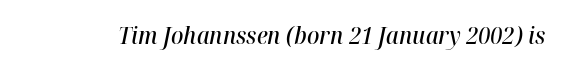
{"italic": "yes", "lean": "right", "slant_degrees": 12, "bold": "semi", "underline": "no", "letter_spacing": "normal", "letter_spacing_em": 0.0, "glyph_px": 23}
